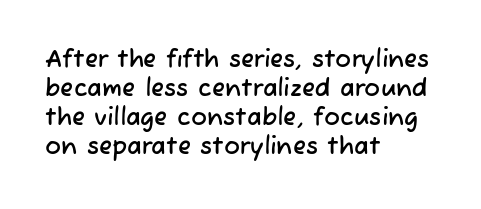
The image shows 24 px text type; set left-aligned, line spacing 1.21x, normal letter spacing, not underlined.
